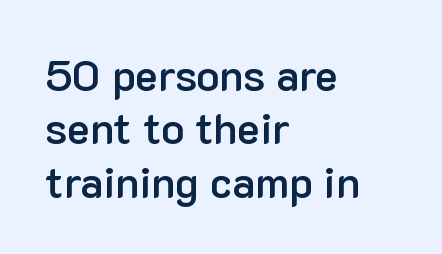
Each word holds together tightly as a unit, with standard inter-letter gaps. Short and long lines alike share a common starting point at left. Character widths vary here, with narrow letters taking less room than wide ones. Each row of text sits above clean, open space. A semibold gives these letters moderate extra thickness, short of bold.
